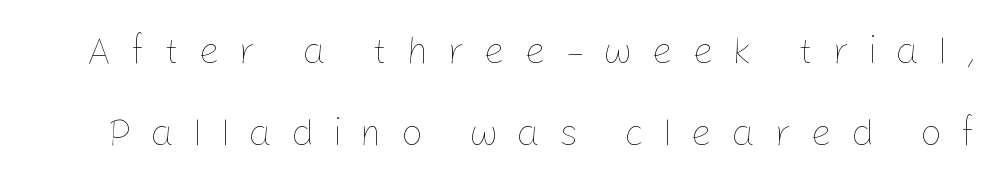
{"italic": "no", "bold": "no", "weight": "thin", "width": "normal", "stroke_contrast": "low", "x_height": "medium", "monospaced": "no", "underline": "no", "line_spacing": "loose", "line_spacing_ratio": 2.17, "letter_spacing": "wide", "letter_spacing_em": 0.49, "glyph_px": 38}
